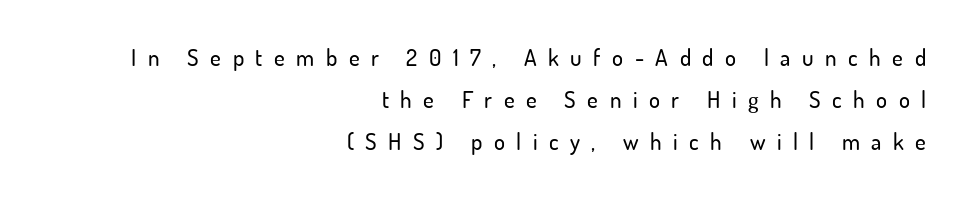
The image shows 23 px text type, upright; set right-aligned, line spacing 1.83x, unusually wide letter spacing (+0.5 em), not underlined.
